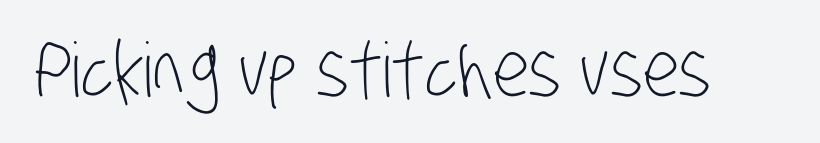
The passage shown is typed in a proportional face where columns would drift. On a weight scale, this lands at 450 or below. Each word holds together tightly as a unit, with standard inter-letter gaps. Decoration check: the copy has no underline.
